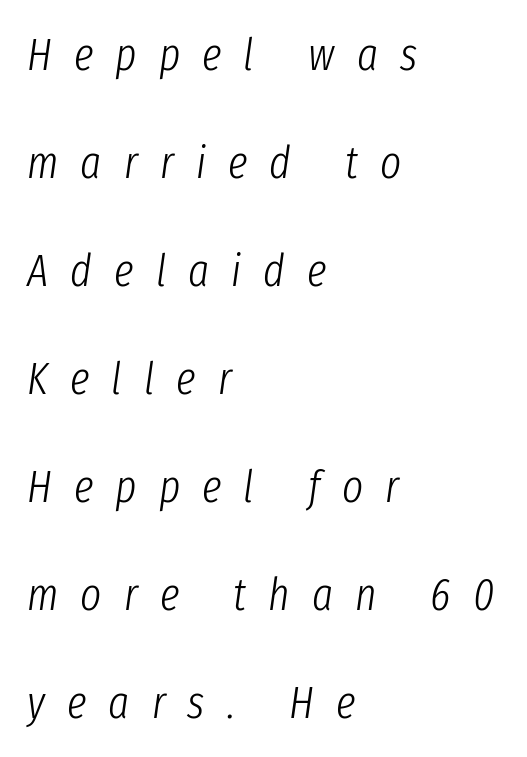
{"italic": "yes", "lean": "right", "slant_degrees": 8, "bold": "no", "weight": "light", "width": "condensed", "stroke_contrast": "low", "x_height": "medium", "monospaced": "no", "underline": "no", "align": "left", "line_spacing": "loose", "line_spacing_ratio": 2.4, "letter_spacing": "wide", "letter_spacing_em": 0.49, "glyph_px": 45}
